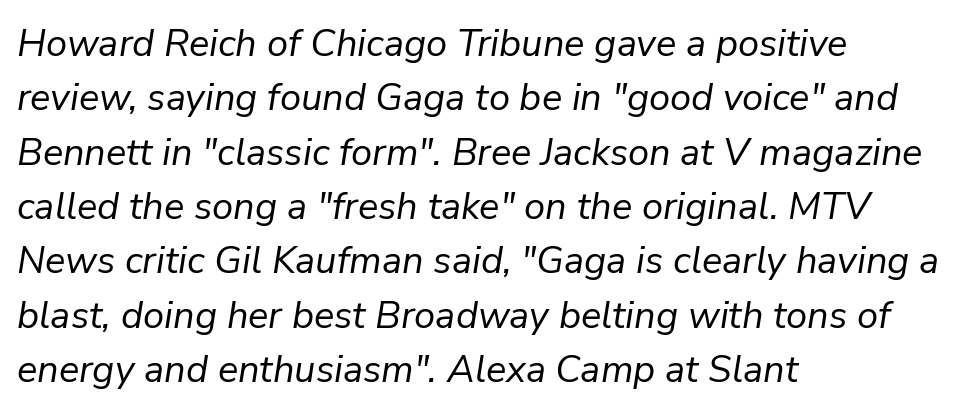
The image shows 38 px regular-weight type, italic (leaning right); set left-aligned, normal line spacing (1.43x), normal letter spacing, not underlined; low stroke contrast and a medium x-height.
